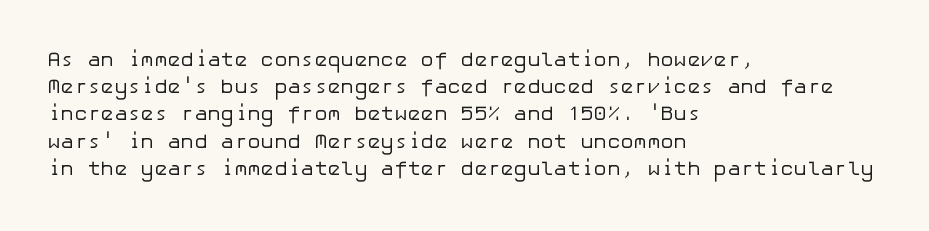
The text block is weighted toward the left margin, trailing off unevenly rightward. Summary of vertical rhythm: regular, with standard interline spacing. Spacing between characters is what you'd get straight out of the box. The letterforms sit at book weight or below.
